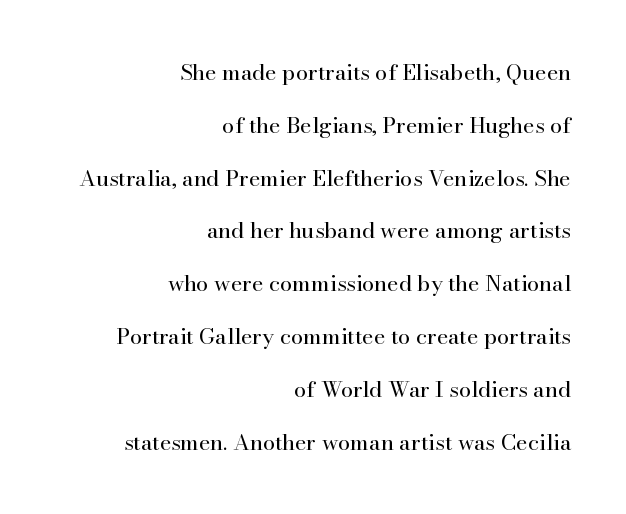
Q: Is the text bold? A: No.
Q: Is the text italic (slanted)? A: No, it is upright.
Q: Is the text underlined? A: No.
Q: How is the paragraph aligned? A: Right-aligned.
Q: Is the spacing between letters normal or unusually wide? A: Normal.
Q: Is the spacing between lines tight, normal or loose? A: Loose.
